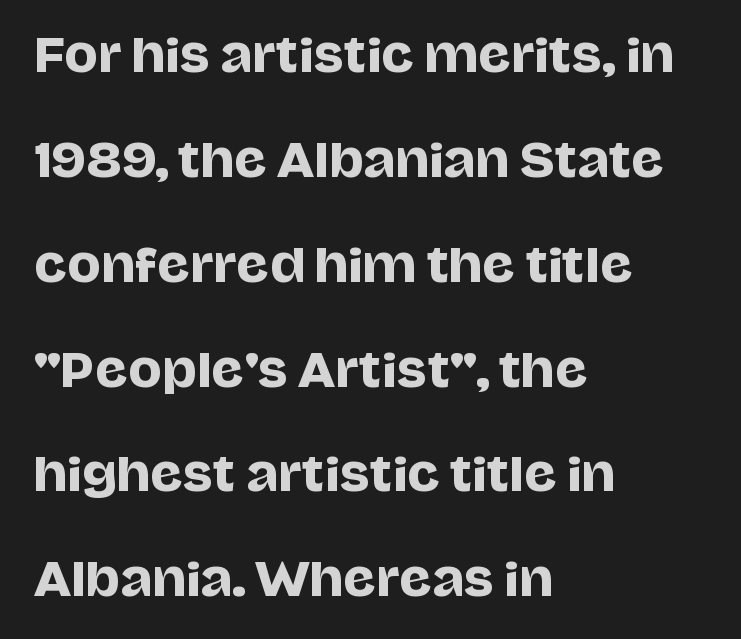
Q: Is the text italic (slanted)? A: No, it is upright.
Q: Is the typeface a serif or a sans-serif typeface? A: Sans-serif.
Q: Is the text underlined? A: No.
Q: How is the paragraph aligned? A: Left-aligned.
Q: Is the spacing between letters normal or unusually wide? A: Normal.
Q: Is the spacing between lines tight, normal or loose? A: Loose.
Q: Width (condensed, normal, or wide)? A: Normal.
Q: Stroke contrast? A: Low.
Q: x-height? A: Large.
Q: Monospaced? A: No.
